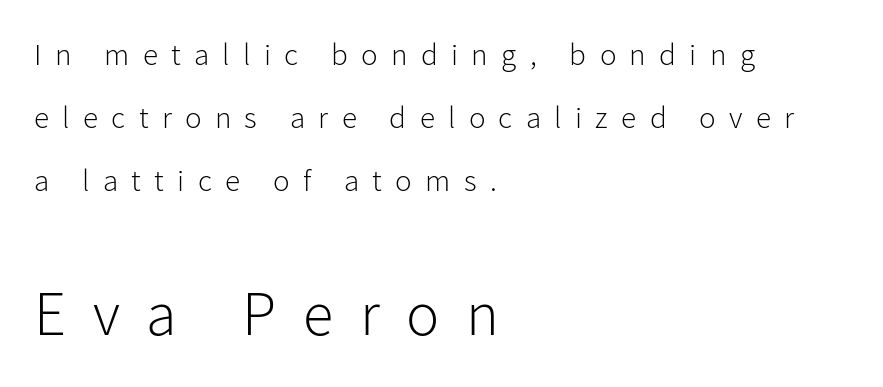
Q: Is the text bold? A: No.
Q: Is the text italic (slanted)? A: No, it is upright.
Q: Is the typeface a serif or a sans-serif typeface? A: Sans-serif.
Q: Is the text underlined? A: No.
Q: How is the paragraph aligned? A: Left-aligned.
Q: Is the spacing between letters normal or unusually wide? A: Unusually wide.
Q: Is the spacing between lines tight, normal or loose? A: Loose.
Q: Which block of text is set in a larger size, the first (top) or the second (bottom)? A: The second (bottom) one.
Q: Width (condensed, normal, or wide)? A: Normal.
Q: Stroke contrast? A: Low.
Q: x-height? A: Medium.
Q: Monospaced? A: No.
